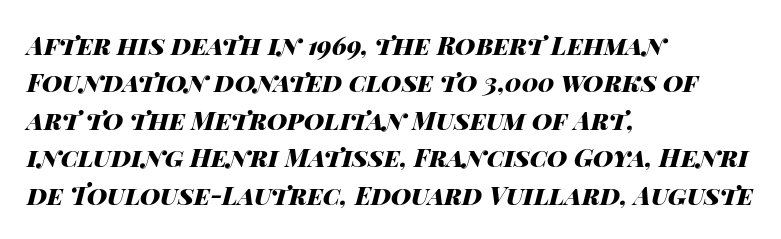
Students, this is bold: see how much ink each stroke carries. The foot of each line stays bare and open. Alignment: flush left. Posture: slanted. Nobody touched the tracking dial on this one.
